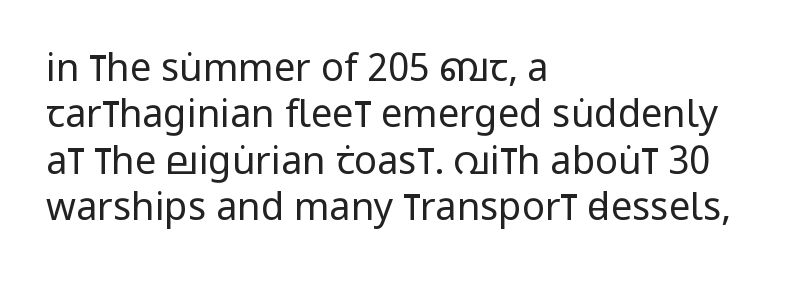
{"serif": "no", "italic": "no", "bold": "no", "weight": "regular", "width": "condensed", "stroke_contrast": "low", "x_height": "large", "monospaced": "no", "underline": "no", "align": "left", "line_spacing_ratio": 1.22, "letter_spacing": "normal", "letter_spacing_em": 0.0, "glyph_px": 38}
